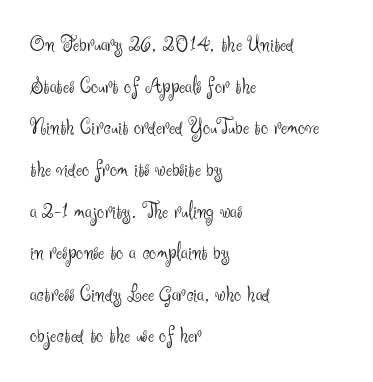
The image shows 23 px text type, upright; set left-aligned, line spacing 1.81x, normal letter spacing, not underlined.
